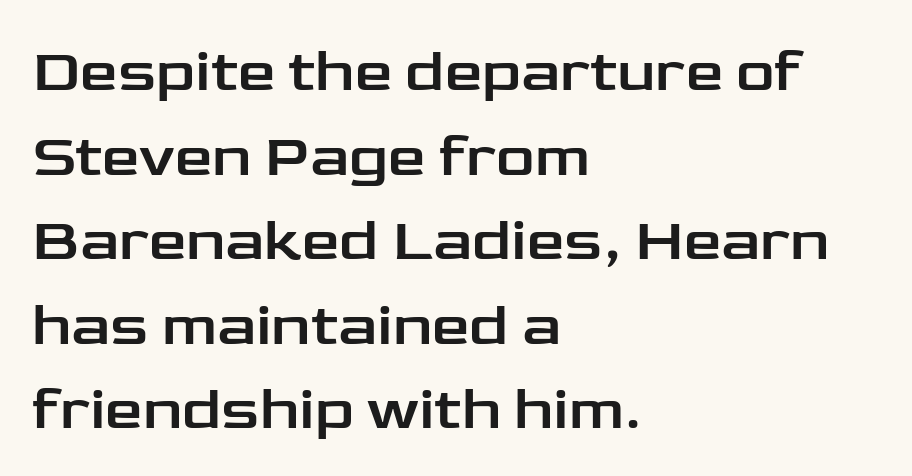
The image shows 60 px wide sans-serif type, upright; set left-aligned, normal line spacing (1.41x), normal letter spacing, not underlined; low stroke contrast and a medium x-height.
